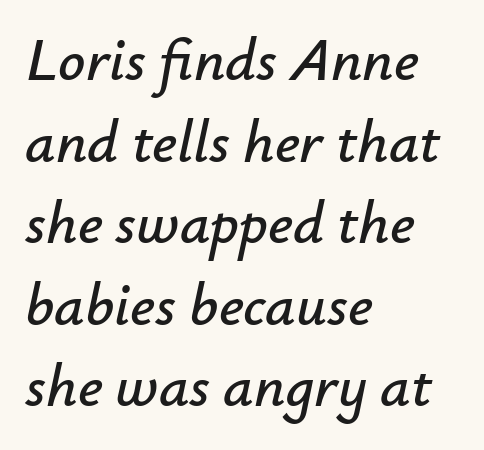
The image shows 60 px text type, italic (leaning right); set left-aligned, normal line spacing (1.36x), normal letter spacing, not underlined; low stroke contrast and a small x-height.
